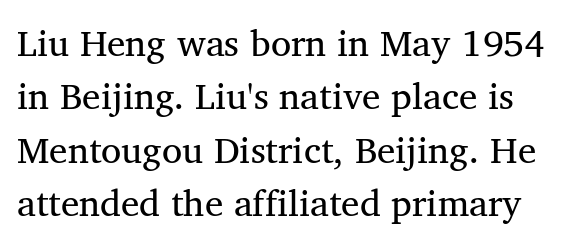
The image shows 37 px regular-weight serif type; set normal line spacing (1.44x), normal letter spacing, not underlined; medium stroke contrast and a medium x-height.
